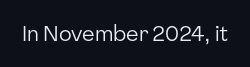
Q: Is the text bold? A: No.
Q: Is the text italic (slanted)? A: No, it is upright.
Q: Is the text underlined? A: No.
Q: Is the spacing between letters normal or unusually wide? A: Normal.
